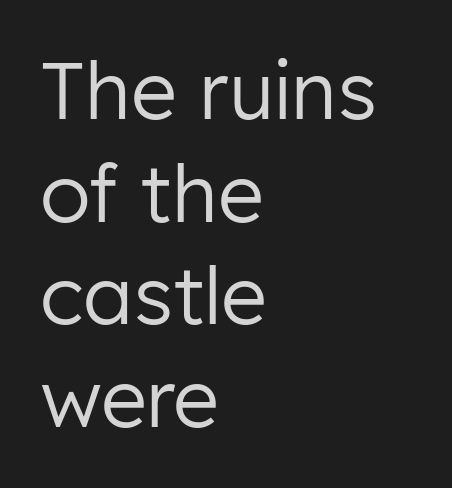
The passage shown stacks its lines at a standard gap. The gap between lines stays unmarked. In terms of letterspacing, this is plain default setting. Where is the straight margin? On the left. Quick note: not italic, upright. The text was rendered using a sans face with plain stroke endings.
